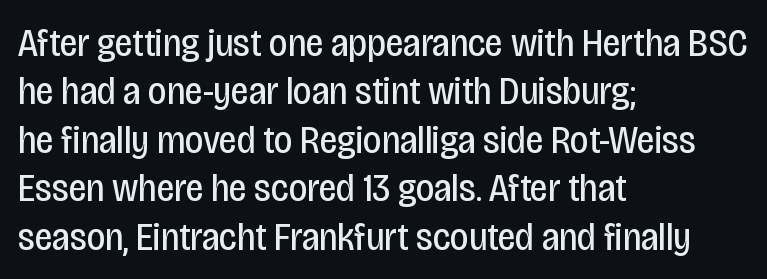
Each letter's strokes conclude bluntly, with no projecting serifs. The passage shown is not bold in any degree. These lines are rendered in a variable-pitch font. Reading down the block, your eye returns to a fixed left position each line.
